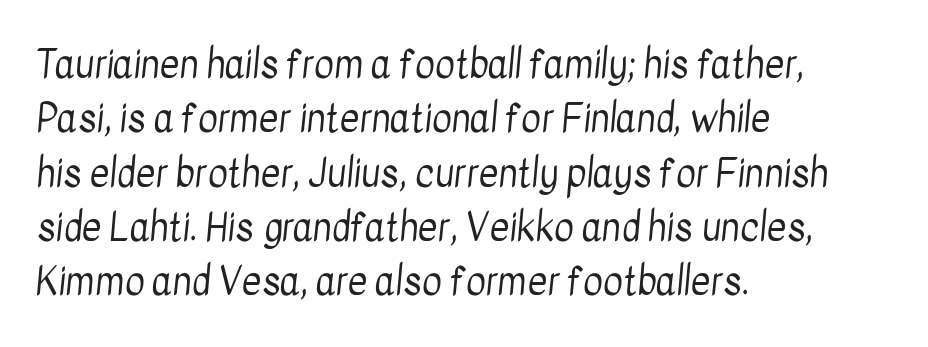
Q: Is the text bold? A: No.
Q: Is the typeface a serif or a sans-serif typeface? A: Sans-serif.
Q: Is the text underlined? A: No.
Q: How is the paragraph aligned? A: Left-aligned.
Q: Is the spacing between letters normal or unusually wide? A: Normal.
Q: Is the spacing between lines tight, normal or loose? A: Normal.
Q: Width (condensed, normal, or wide)? A: Condensed.
Q: Stroke contrast? A: Low.
Q: x-height? A: Medium.
Q: Monospaced? A: No.
